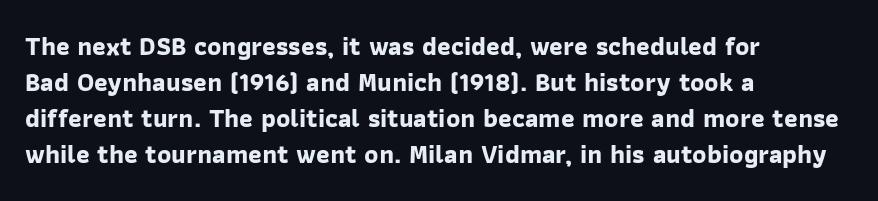
The image shows 26 px bold type; set left-aligned, normal line spacing (1.39x), normal letter spacing, not underlined.
